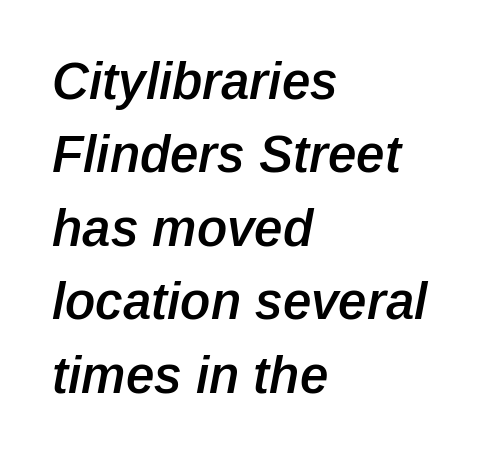
This is oblique type, the kind used for emphasis or titles. Looks like regular typesetting: each glyph gets only the width it needs. Set as a demibold, roughly 600 on the weight scale. Vertically, the passage feels balanced, rows spaced as you'd expect.
